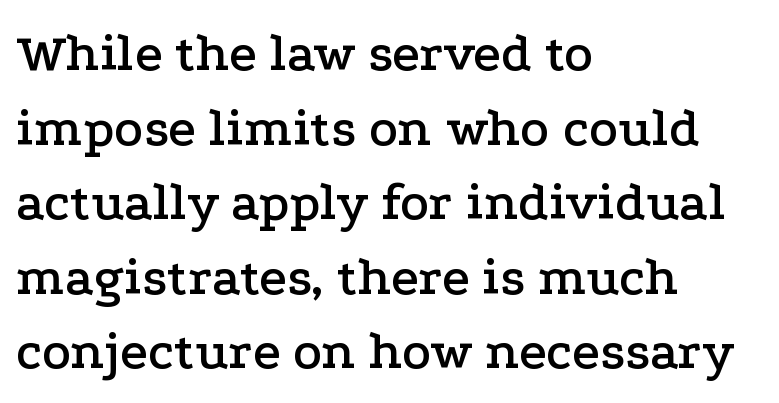
Q: Is the text italic (slanted)? A: No, it is upright.
Q: Is the typeface a serif or a sans-serif typeface? A: Serif.
Q: Is the text underlined? A: No.
Q: How is the paragraph aligned? A: Left-aligned.
Q: Is the spacing between letters normal or unusually wide? A: Normal.
Q: Is the spacing between lines tight, normal or loose? A: Normal.
Q: Width (condensed, normal, or wide)? A: Wide.
Q: Stroke contrast? A: Low.
Q: x-height? A: Medium.
Q: Monospaced? A: No.
